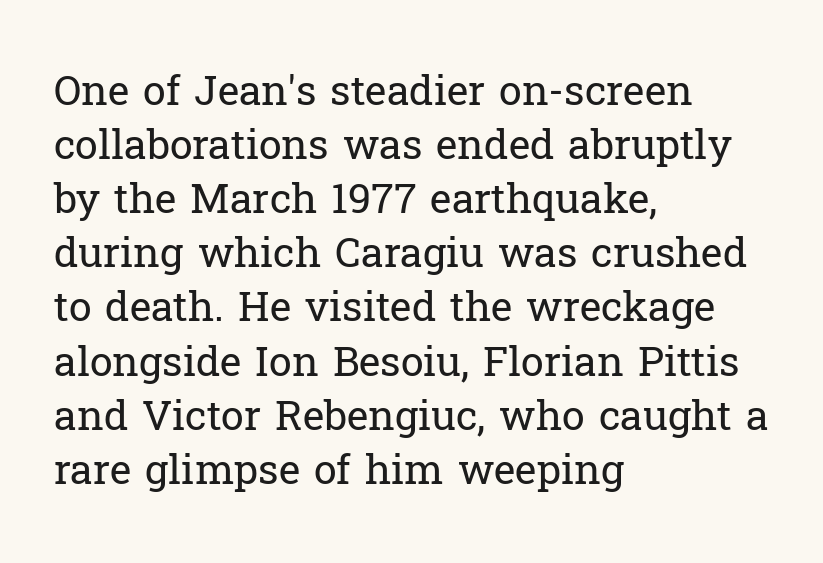
Caption: standard tracking, unaltered. The passage shown is typeset with a serif family. This is not heavy type; no bold has been used. Unmarked baselines from the first word to the last. Where is the straight margin? On the left.
